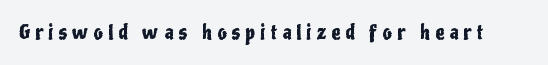
The image shows 20 px text type, upright; set unusually wide letter spacing (+0.26 em), not underlined.
